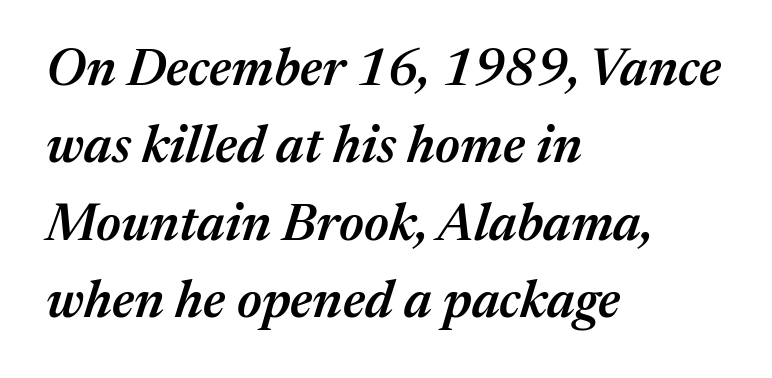
Rows of type keep a routine distance in the vertical direction. The strokes are fattened partway — semibold, not bold. The rendering keeps characters at their native spacing. Caption: multi-line text, flush left, ragged right.
